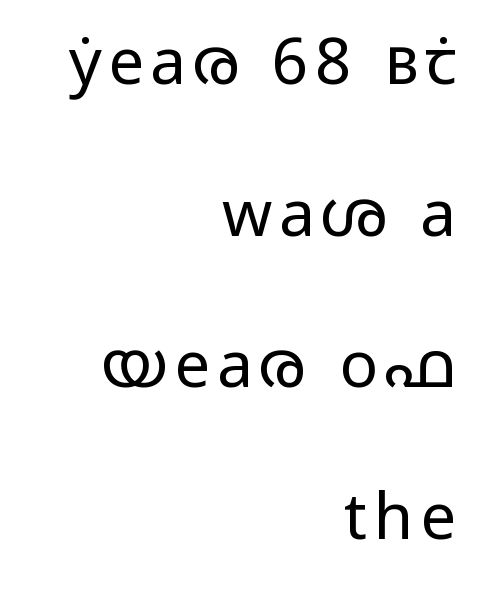
Q: Is the text bold? A: No.
Q: Is the text italic (slanted)? A: No, it is upright.
Q: Is the typeface a serif or a sans-serif typeface? A: Sans-serif.
Q: Is the text underlined? A: No.
Q: How is the paragraph aligned? A: Right-aligned.
Q: Is the spacing between lines tight, normal or loose? A: Loose.
Q: Width (condensed, normal, or wide)? A: Wide.
Q: Stroke contrast? A: Low.
Q: x-height? A: Medium.
Q: Monospaced? A: No.
